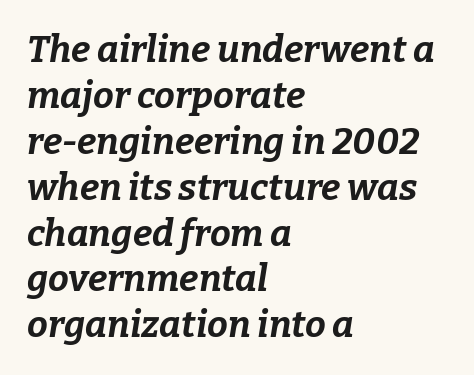
The image shows 37 px bold type, italic (leaning right); set left-aligned, line spacing 1.24x, normal letter spacing, not underlined; low stroke contrast and a medium x-height.
